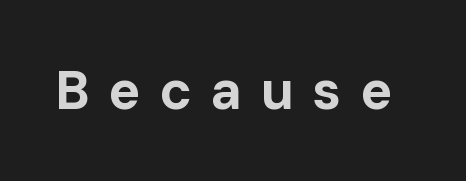
Inter-character spacing is expanded well beyond the font's built-in metrics. A typesetter would call this proportional, since set widths differ per character. Style check: upright. Students, this is bold: see how much ink each stroke carries. Anything drawn beneath the words? Only blank space.
